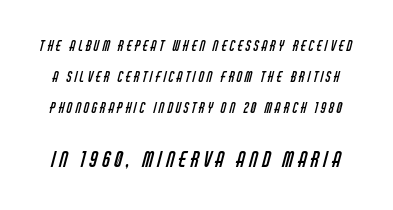
{"bold": "no", "underline": "no", "line_spacing": "loose", "line_spacing_ratio": 2.2, "letter_spacing": "wide", "letter_spacing_em": 0.2, "larger_block": "second", "size_ratio": 1.5, "glyph_px": 21}
